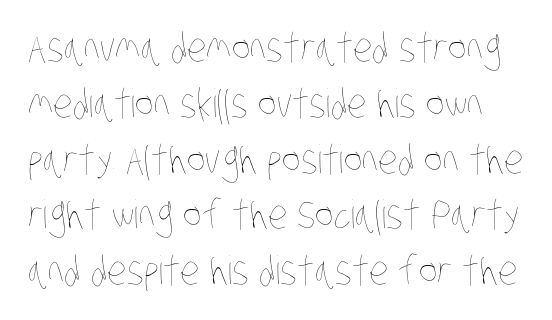
{"bold": "no", "weight": "thin", "width": "condensed", "stroke_contrast": "low", "x_height": "large", "monospaced": "no", "underline": "no", "line_spacing": "normal", "line_spacing_ratio": 1.43, "letter_spacing": "normal", "letter_spacing_em": 0.0, "glyph_px": 39}
